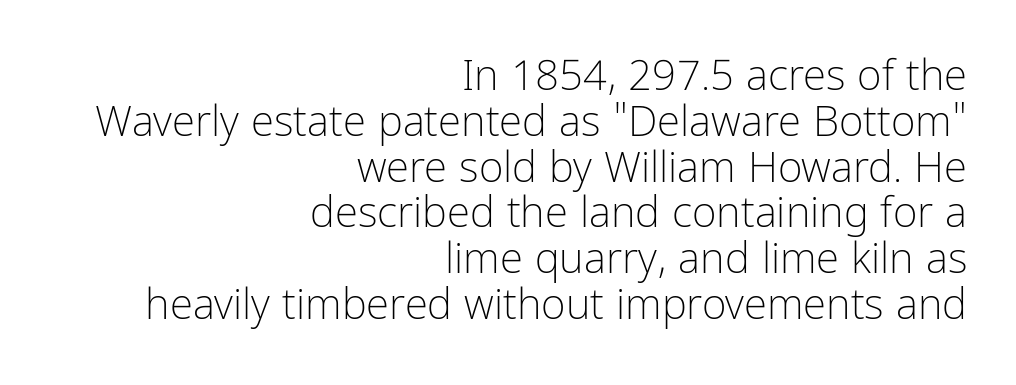
The image shows 42 px light, condensed sans-serif type, upright; set right-aligned, tight line spacing (1.09x), normal letter spacing, not underlined; low stroke contrast and a medium x-height.
